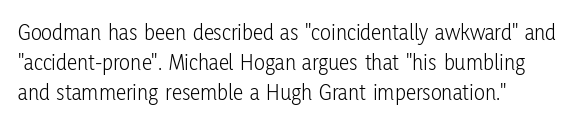
{"italic": "no", "bold": "no", "underline": "no", "line_spacing": "normal", "line_spacing_ratio": 1.3, "letter_spacing": "normal", "letter_spacing_em": 0.0, "glyph_px": 23}
